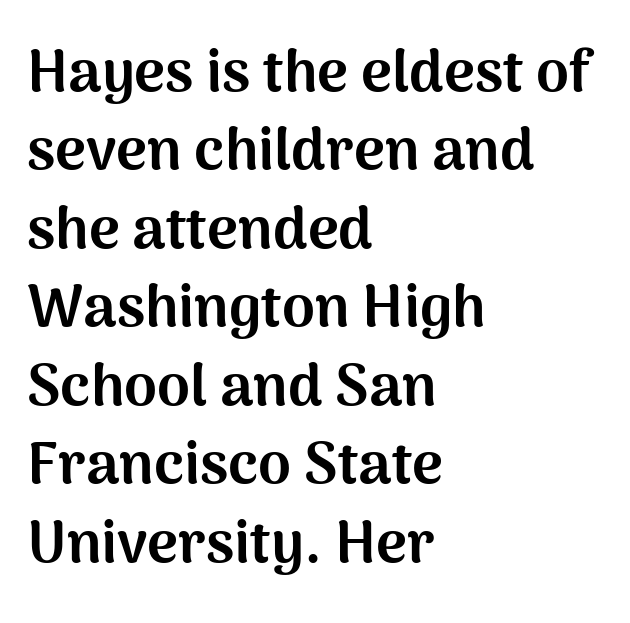
Q: Is the text bold? A: Yes.
Q: Is the text italic (slanted)? A: No, it is upright.
Q: Is the typeface a serif or a sans-serif typeface? A: Sans-serif.
Q: Is the text underlined? A: No.
Q: How is the paragraph aligned? A: Left-aligned.
Q: Is the spacing between letters normal or unusually wide? A: Normal.
Q: Is the spacing between lines tight, normal or loose? A: Normal.
Q: Width (condensed, normal, or wide)? A: Normal.
Q: Stroke contrast? A: Medium.
Q: x-height? A: Medium.
Q: Monospaced? A: No.
